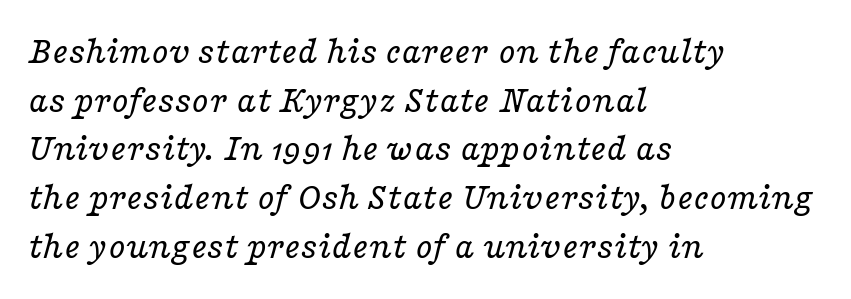
Alignment: flush left. The cut favours lightness, reaching ordinary text weight at its darkest. The axis of the letterforms is tilted away from vertical. A typesetter would call this leading conventional body-copy spacing. I'd call this a serif setting — the letters wear small feet. Here the designer chose a conventional face with non-uniform glyph widths.
